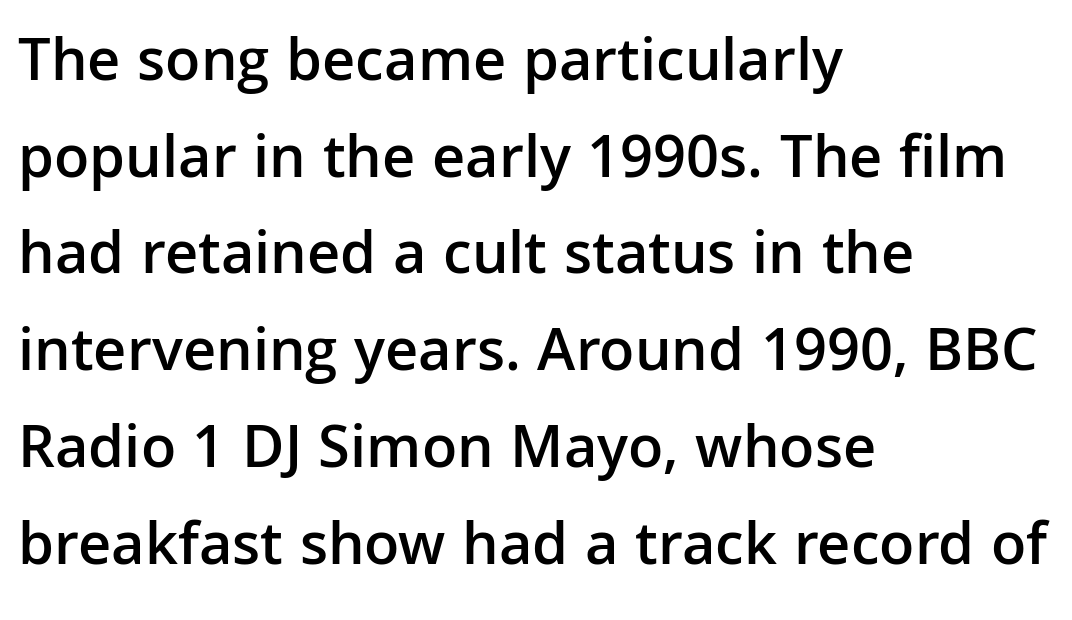
This sample uses plain, unmodified letter spacing. The specimen omits any rule beneath the text block's lines. The space between consecutive lines is moderate. The face used here is proportionally spaced, like ordinary book or web type. The typography opts for an upright posture over an oblique one. The face used here is a sans, in the tradition of grotesques and geometrics.
